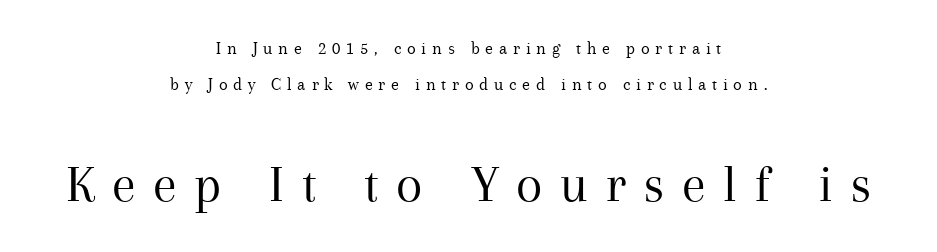
The lines in this sample share a center point and differ in where they start and stop. Loose tracking; the words dissolve into strings of separated letters. Stroke mass is kept to a normal reading level or below. Quick note: underline off. Note: serifs present on the glyphs.
